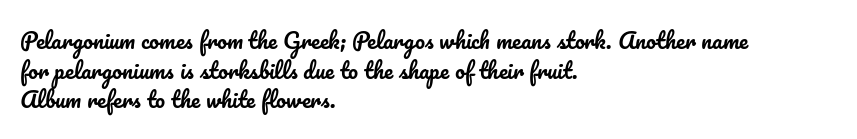
The passage shown stacks its lines at a standard gap. Look at the tracking — it's just the regular setting, nothing added. Underlining? Definitely not there. One-word summary of the alignment: left.
